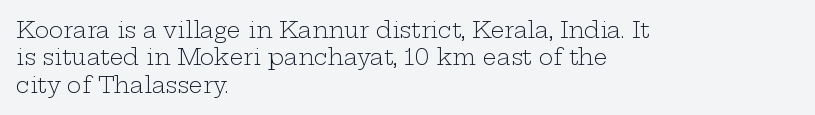
Rendered with straight, roman letterforms. Weight: not bold — regular or lighter. Words appear dense and cohesive because spacing is normal. Horizontal alignment here is leftward, the default for most running prose. A clean baseline with only descenders dipping below it.
